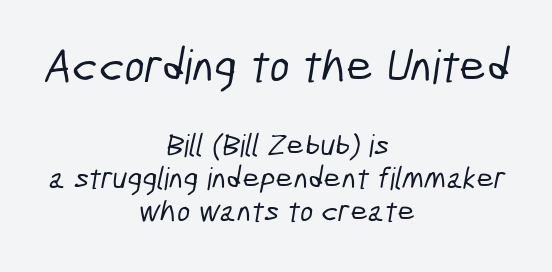
Block one is the big one; block two sits smaller underneath. Underlining? Definitely not there. There is no visible air inserted between adjacent glyphs. Horizontal bands of white between lines are thin slivers. Spacing verdict: proportional, widths tailored to each character.
